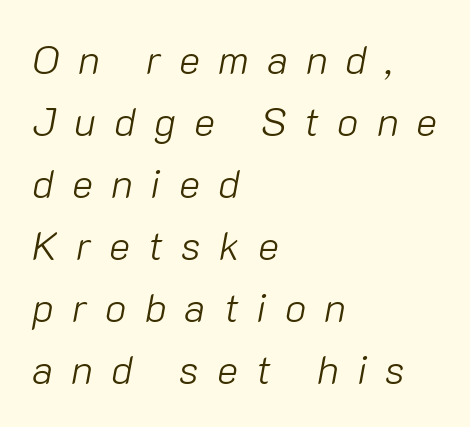
The image shows 40 px light type, italic (leaning right); set left-aligned, normal line spacing (1.55x), unusually wide letter spacing (+0.45 em), not underlined; low stroke contrast and a medium x-height.
